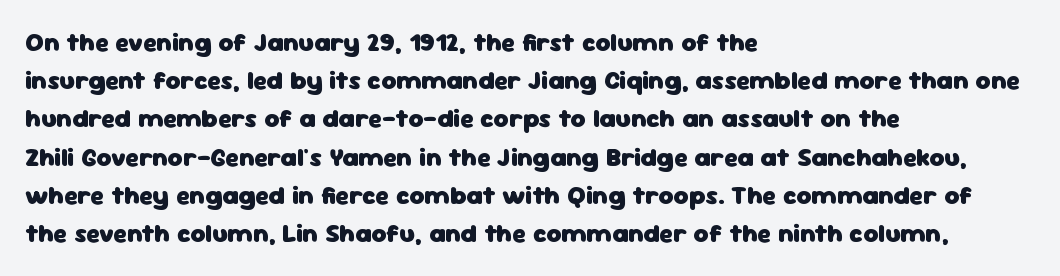
Q: Is the text bold? A: Yes.
Q: Is the text italic (slanted)? A: No, it is upright.
Q: Is the text underlined? A: No.
Q: How is the paragraph aligned? A: Left-aligned.
Q: Is the spacing between letters normal or unusually wide? A: Normal.
Q: Is the spacing between lines tight, normal or loose? A: Normal.
